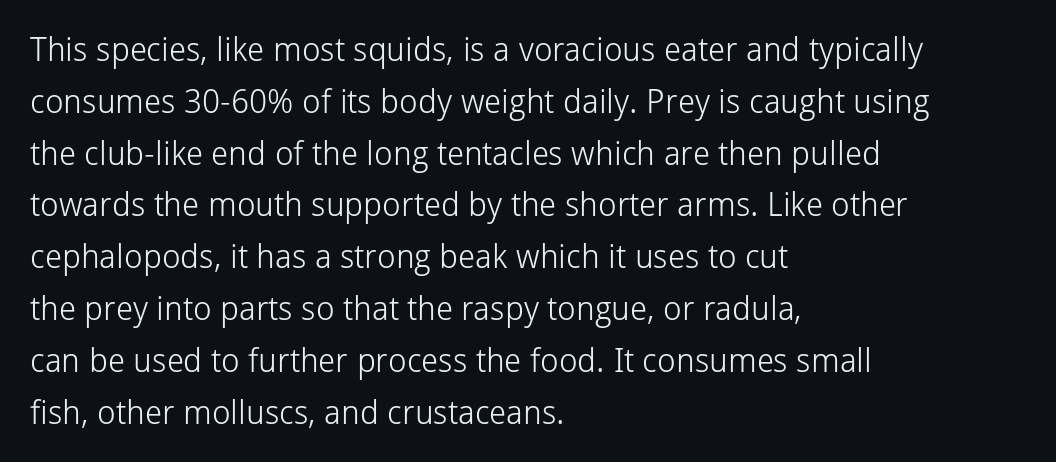
The image shows 33 px light sans-serif type, upright; set left-aligned, normal line spacing (1.57x), normal letter spacing, not underlined; low stroke contrast and a medium x-height.
